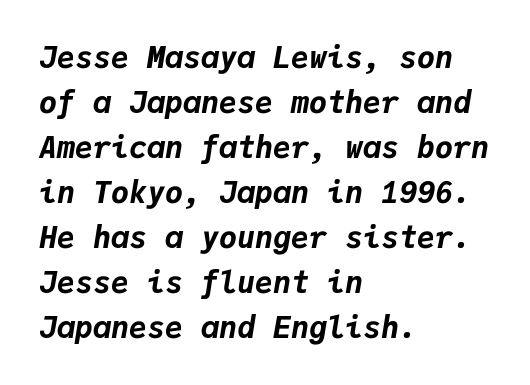
The image shows 30 px bold type, italic (leaning right), monospaced; set left-aligned, normal line spacing (1.5x), normal letter spacing, not underlined; low stroke contrast and a medium x-height.
